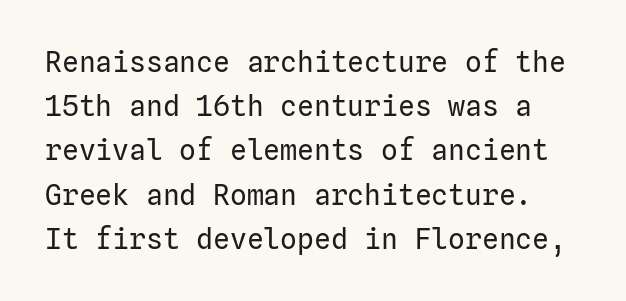
Q: Is the text bold? A: No.
Q: Is the text italic (slanted)? A: No, it is upright.
Q: Is the typeface a serif or a sans-serif typeface? A: Sans-serif.
Q: Is the text underlined? A: No.
Q: Is the spacing between letters normal or unusually wide? A: Normal.
Q: Is the spacing between lines tight, normal or loose? A: Normal.
Q: Width (condensed, normal, or wide)? A: Normal.
Q: Stroke contrast? A: Low.
Q: x-height? A: Medium.
